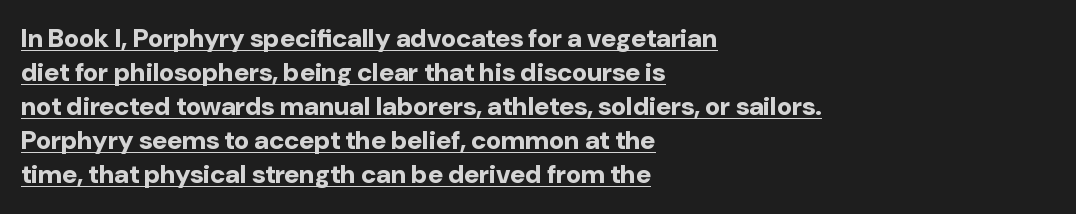
The image shows 26 px bold type, upright; set left-aligned, normal line spacing (1.31x), normal letter spacing, underlined.
